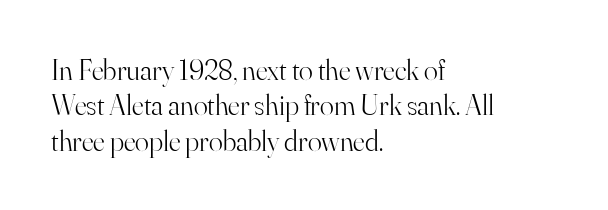
No extra ink here — the face is not bold. This is roman type, the default non-slanted kind. Does the type have serifs? Yes, each stem ends in a small foot. Looks like regular typesetting: each glyph gets only the width it needs. Honestly, the letter spacing is just normal — you wouldn't notice it. Compared with a centered layout, this one pins lines to the left instead.
